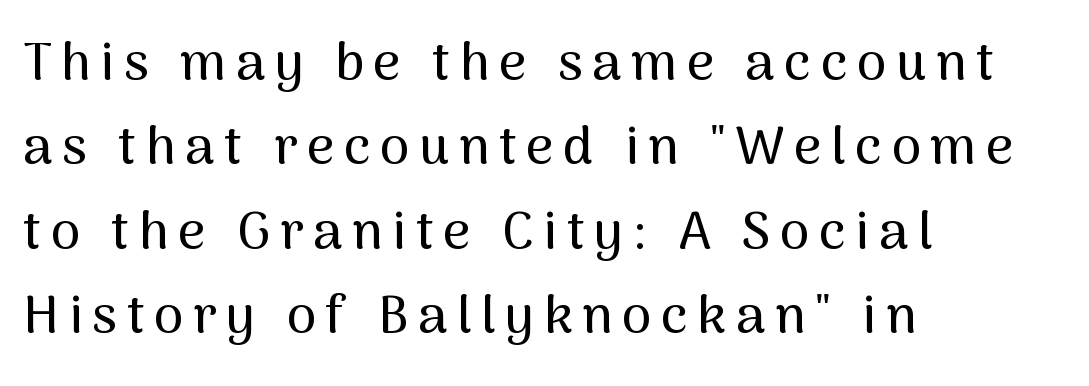
Tall strokes in this sample are plumb rather than angled. This rendering features lettering with no underline. You could not count columns in this text — the font is proportionally spaced. Normally led — the rows are evenly, conventionally spaced. The paragraph has a hard left edge and a soft right edge. A typesetter would label this face a sans.
